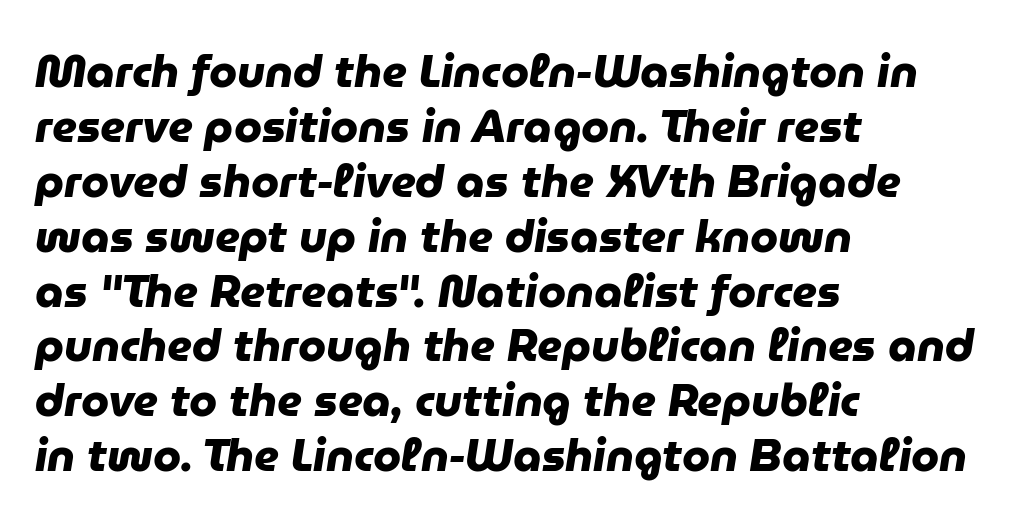
The image shows 45 px heavy sans-serif type; set left-aligned, line spacing 1.22x, normal letter spacing, not underlined; low stroke contrast and a medium x-height.
